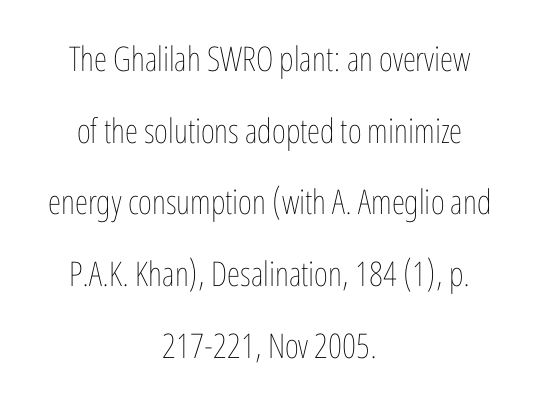
{"italic": "no", "bold": "no", "weight": "thin", "width": "condensed", "stroke_contrast": "low", "x_height": "medium", "monospaced": "no", "underline": "no", "align": "center", "line_spacing": "loose", "line_spacing_ratio": 2.11, "letter_spacing": "normal", "letter_spacing_em": 0.0, "glyph_px": 34}
